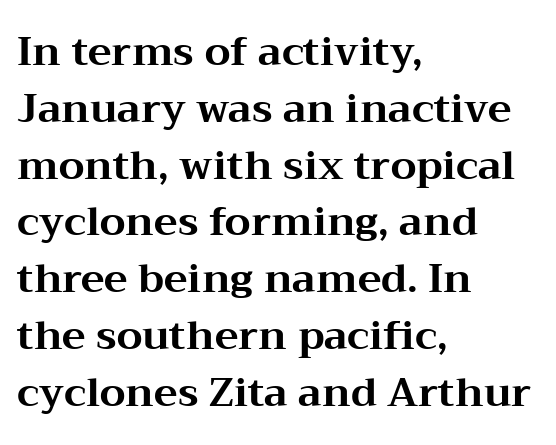
{"serif": "yes", "italic": "no", "bold": "yes", "weight": "bold", "width": "wide", "stroke_contrast": "medium", "x_height": "medium", "monospaced": "no", "underline": "no", "align": "left", "line_spacing": "normal", "line_spacing_ratio": 1.42, "letter_spacing": "normal", "letter_spacing_em": 0.0, "glyph_px": 40}
